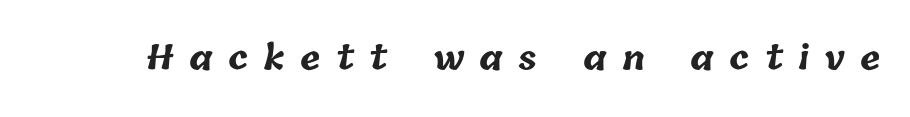
Q: Is the text bold? A: Yes.
Q: Is the text underlined? A: No.
Q: Is the spacing between letters normal or unusually wide? A: Unusually wide.
Q: Width (condensed, normal, or wide)? A: Normal.
Q: Stroke contrast? A: Low.
Q: x-height? A: Medium.
Q: Monospaced? A: No.
